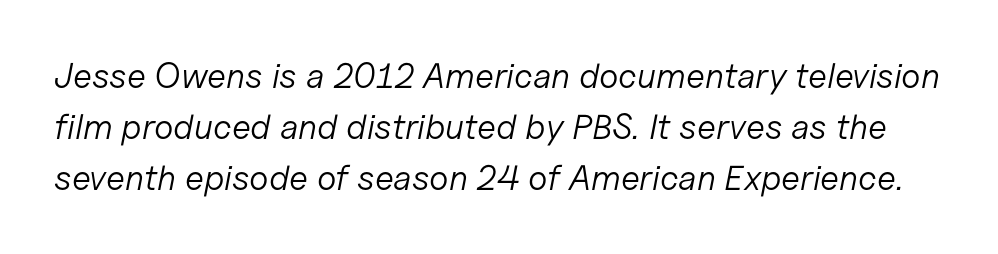
The lettering tilts uniformly, giving the passage an italic look. The gaps between neighbouring characters are ordinary and unremarkable. A quiet, ordinary-to-light weight characterises the typeface. In terms of leading, this rendering sits right in the middle.
